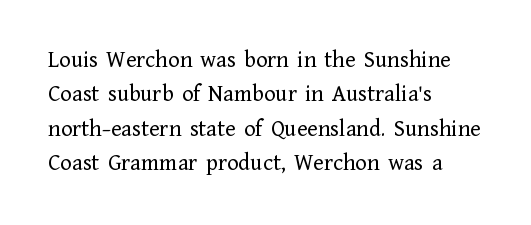
{"italic": "no", "bold": "no", "underline": "no", "align": "left", "line_spacing": "normal", "line_spacing_ratio": 1.43, "letter_spacing": "normal", "letter_spacing_em": 0.0, "glyph_px": 24}
